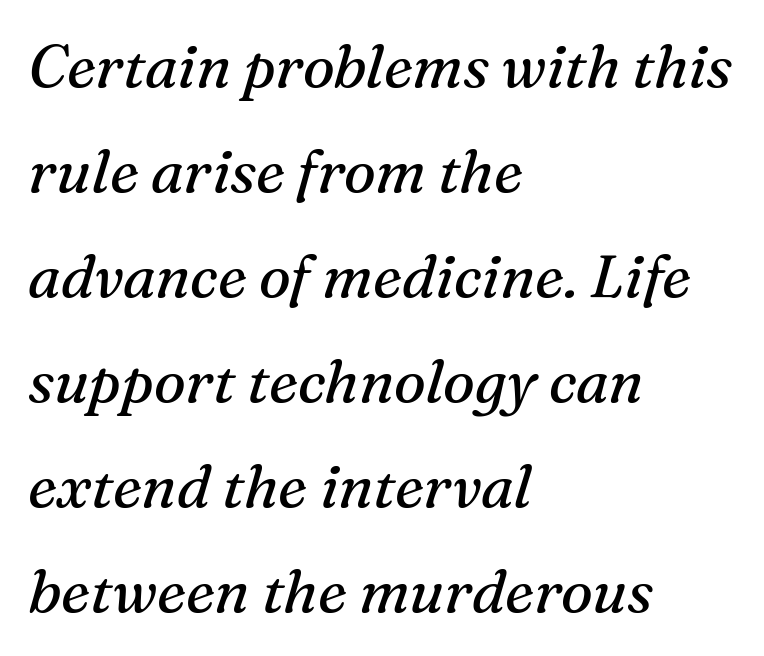
Q: Is the text bold? A: No.
Q: Is the text italic (slanted)? A: Yes, it leans right by about 16 degrees.
Q: Is the typeface a serif or a sans-serif typeface? A: Serif.
Q: Is the text underlined? A: No.
Q: How is the paragraph aligned? A: Left-aligned.
Q: Is the spacing between letters normal or unusually wide? A: Normal.
Q: Width (condensed, normal, or wide)? A: Normal.
Q: Stroke contrast? A: Medium.
Q: x-height? A: Medium.
Q: Monospaced? A: No.
